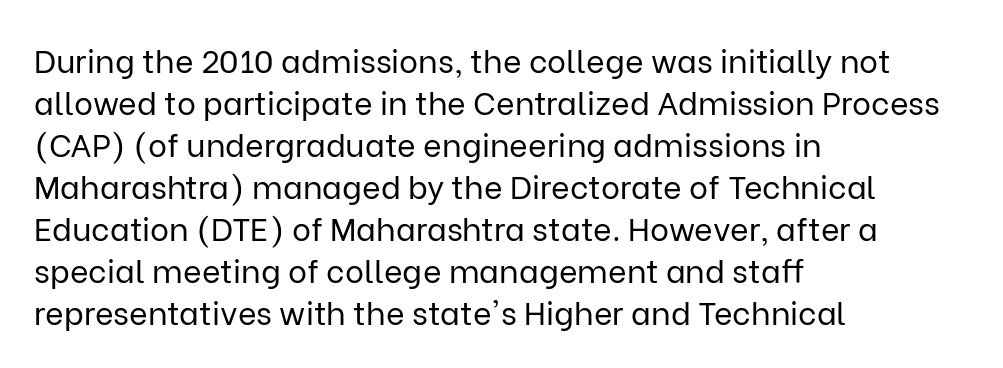
The image shows 32 px regular-weight sans-serif type, upright; set left-aligned, normal line spacing (1.31x), normal letter spacing, not underlined; low stroke contrast and a medium x-height.
